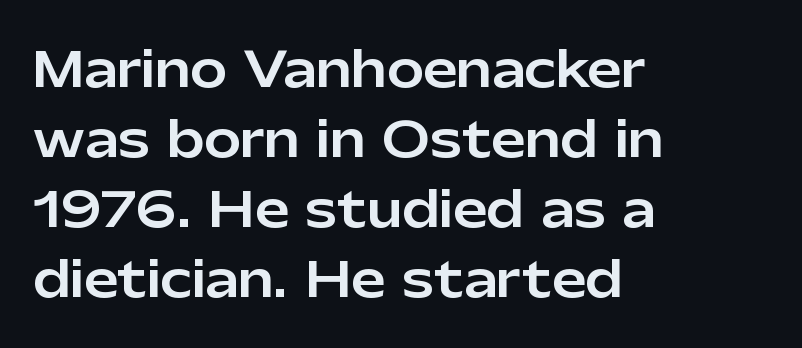
Q: Is the text italic (slanted)? A: No, it is upright.
Q: Is the typeface a serif or a sans-serif typeface? A: Sans-serif.
Q: Is the text underlined? A: No.
Q: How is the paragraph aligned? A: Left-aligned.
Q: Is the spacing between letters normal or unusually wide? A: Normal.
Q: Is the spacing between lines tight, normal or loose? A: Normal.
Q: Width (condensed, normal, or wide)? A: Normal.
Q: Stroke contrast? A: Low.
Q: x-height? A: Medium.
Q: Monospaced? A: No.
